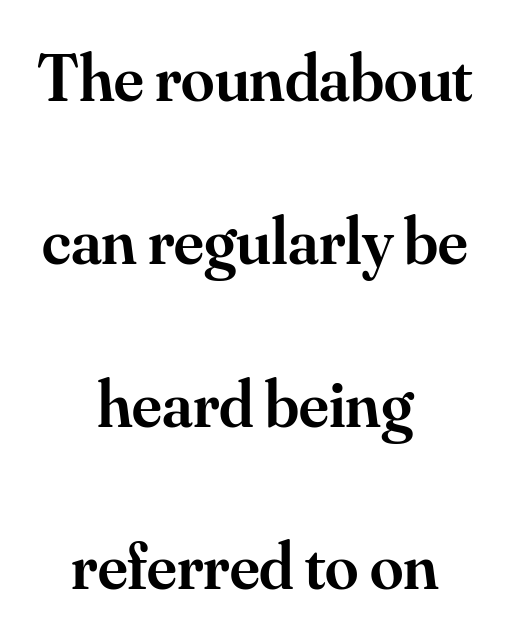
The image shows 67 px semibold serif type, upright; set centered, loose line spacing (2.43x), normal letter spacing, not underlined; medium stroke contrast and a small x-height.
